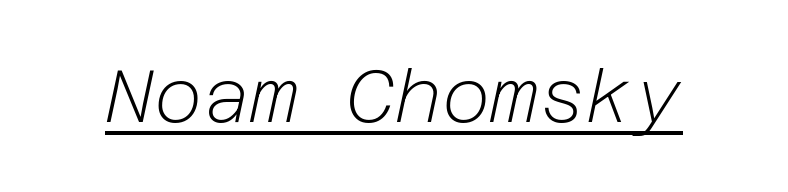
Q: Is the text bold? A: No.
Q: Is the text italic (slanted)? A: Yes, it leans right by about 12 degrees.
Q: Is the text underlined? A: Yes.
Q: Is the spacing between letters normal or unusually wide? A: Normal.
Q: Width (condensed, normal, or wide)? A: Normal.
Q: Stroke contrast? A: Low.
Q: x-height? A: Medium.
